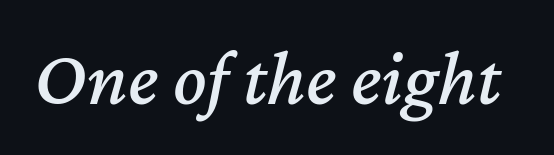
The image shows 78 px text type, italic (leaning right); set normal letter spacing, not underlined; medium stroke contrast and a medium x-height.
